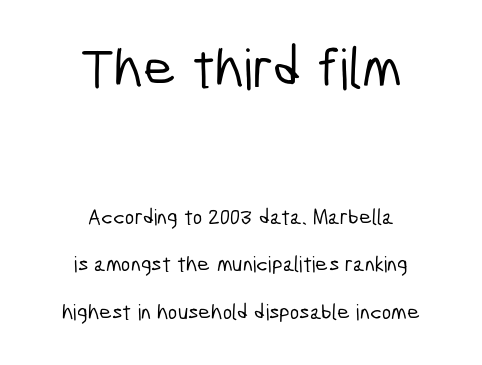
Are there feet on the stems? There aren't — it's a sans. Between these two stacked blocks, the higher one wins on size. The baseline area is clear. Honestly, the rows look like they've been pulled way apart.
